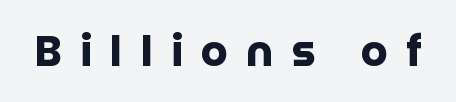
Q: Is the text bold? A: Yes.
Q: Is the text italic (slanted)? A: No, it is upright.
Q: Is the typeface a serif or a sans-serif typeface? A: Sans-serif.
Q: Is the text underlined? A: No.
Q: Is the spacing between letters normal or unusually wide? A: Unusually wide.
Q: Width (condensed, normal, or wide)? A: Normal.
Q: Stroke contrast? A: Low.
Q: x-height? A: Large.
Q: Monospaced? A: No.
